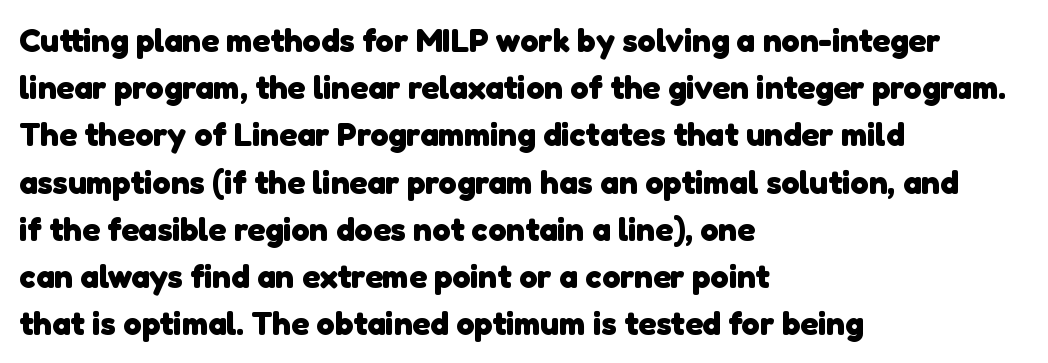
The space between consecutive lines is moderate. Anything drawn beneath the words? Only blank space. Pretty heavy lettering here — definitely bold. Observe the absence of serifs on each vertical stroke in this sample. Think of a printed novel: that variable character pitch is what you see here.
